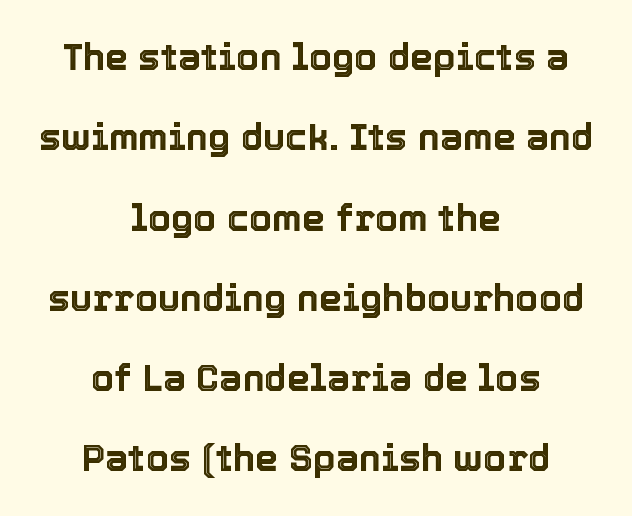
The font's upright variant was chosen for this text. Typeset on center — no edge is straight. Note the varied advance widths — an 'i' is clearly narrower than an 'm'. The face used here is rendered with its standard letterfit. Each row of text sits above clean, open space. Is there much room between lines? Yes — plenty of vertical air separates them.
